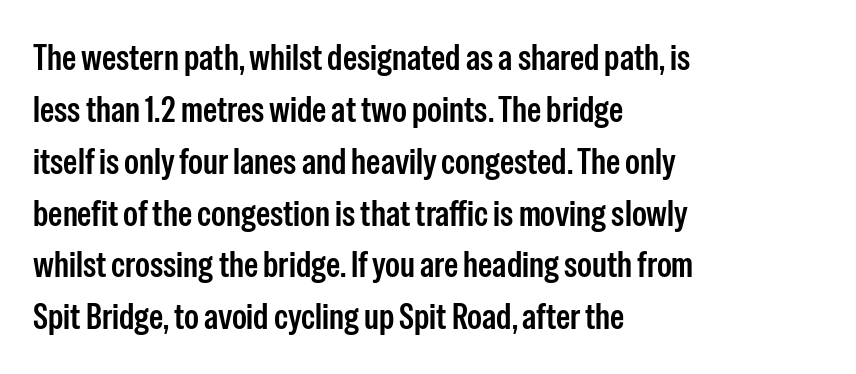
{"serif": "no", "italic": "no", "width": "condensed", "stroke_contrast": "low", "x_height": "medium", "monospaced": "no", "underline": "no", "align": "left", "line_spacing": "normal", "line_spacing_ratio": 1.44, "letter_spacing": "normal", "letter_spacing_em": 0.0, "glyph_px": 36}
